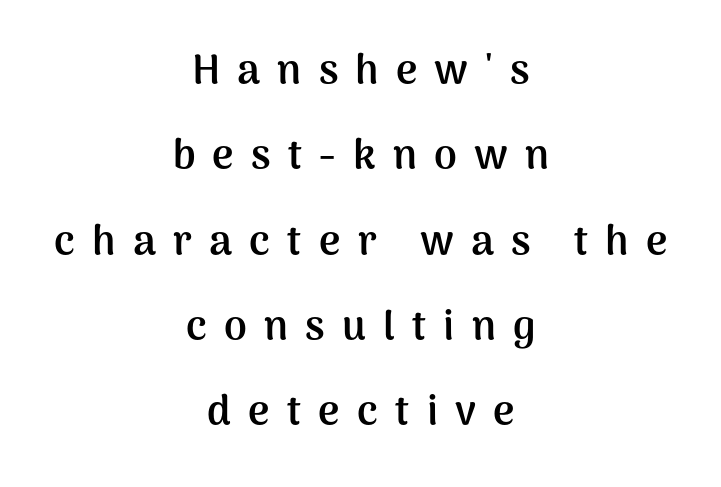
{"serif": "no", "italic": "no", "bold": "yes", "weight": "semibold", "width": "normal", "stroke_contrast": "medium", "x_height": "medium", "monospaced": "no", "underline": "no", "align": "center", "line_spacing": "loose", "line_spacing_ratio": 2.08, "letter_spacing": "wide", "letter_spacing_em": 0.42, "glyph_px": 41}
